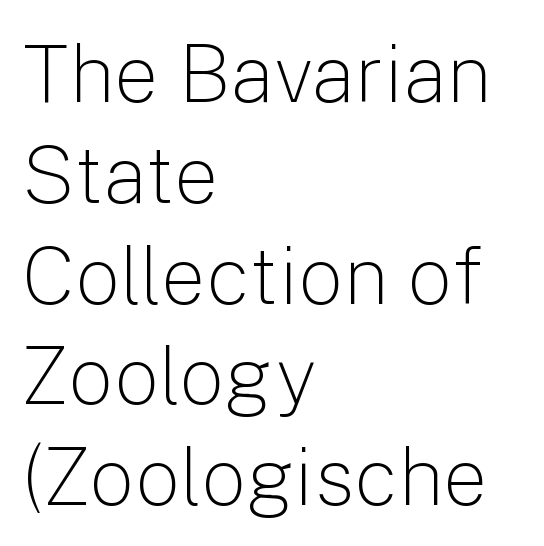
I'd call this a sans setting — the letters go barefoot. Vertical strokes here are truly vertical. This rendering uses left alignment, leaving the right contour irregular. The vertical gap from one line to the next is medium. The face used here is proportionally spaced, like ordinary book or web type. Letters rest on an invisible, unmarked baseline.
